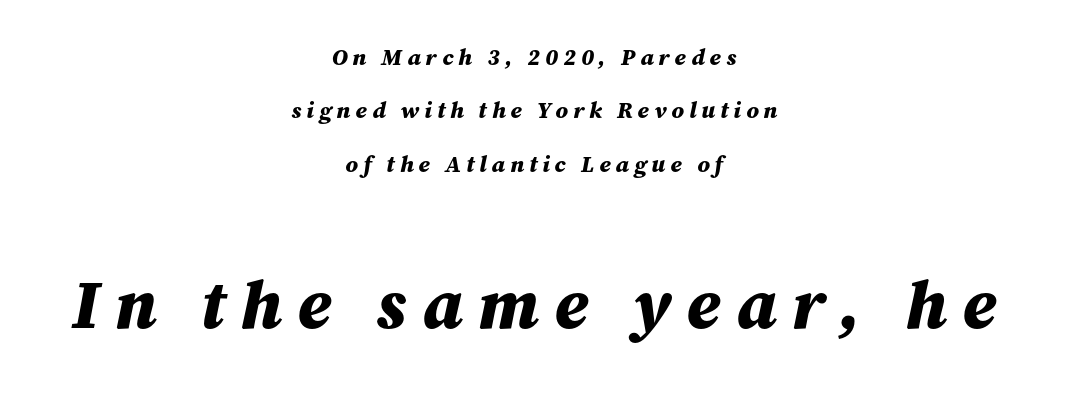
Short note: letters widely spaced. Italic? Definitely — the glyphs are oblique. The leading is generous, giving the passage an open texture. Typographic density is high because the face is bold. The rendering uses natural spacing where letterforms have individual widths. These lines stack symmetrically, like a column narrowing and widening about its center.
